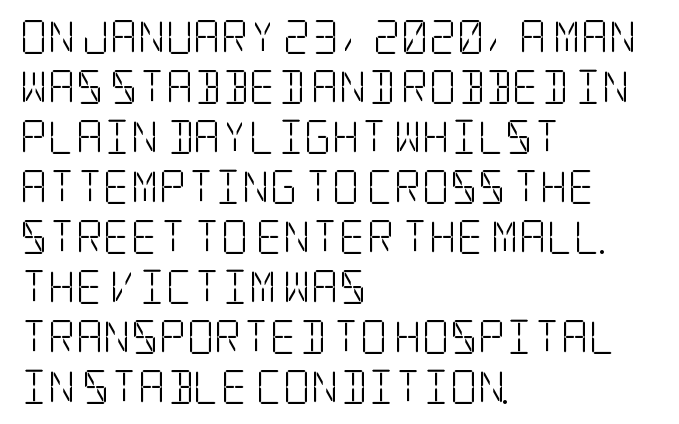
The image shows 34 px light, condensed serif type, upright; set left-aligned, normal line spacing (1.47x), normal letter spacing, not underlined; low stroke contrast and a large x-height.
